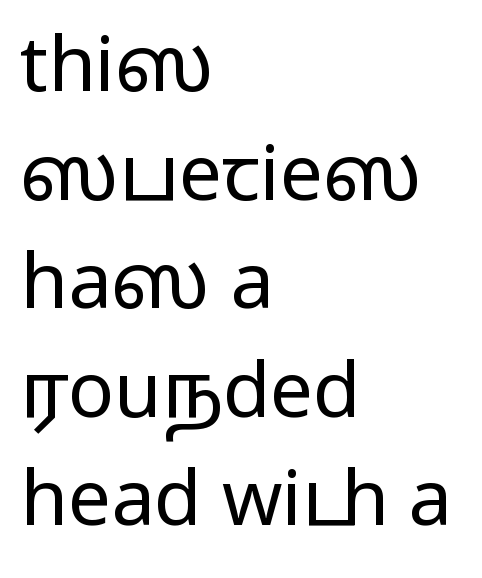
{"serif": "no", "italic": "no", "bold": "no", "weight": "regular", "width": "wide", "stroke_contrast": "low", "x_height": "medium", "monospaced": "no", "underline": "no", "align": "left", "line_spacing": "normal", "line_spacing_ratio": 1.41, "letter_spacing": "normal", "letter_spacing_em": 0.0, "glyph_px": 77}
